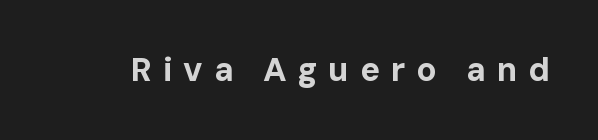
The image shows 33 px bold sans-serif type, upright; set unusually wide letter spacing (+0.33 em), not underlined; low stroke contrast and a medium x-height.
